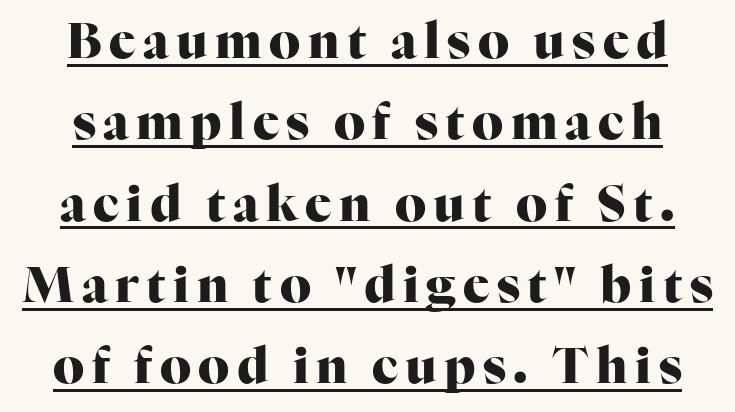
This sample has the flowing, uneven cadence of proportional lettering. This rendering employs a face with finishing strokes, i.e., a serif. This is heavy type, rendered in bold. Does the lettering tilt? It doesn't — this is upright. Somebody hit Ctrl+U on this one — the words are underlined. Students, observe: this is what conventionally led text looks like.
